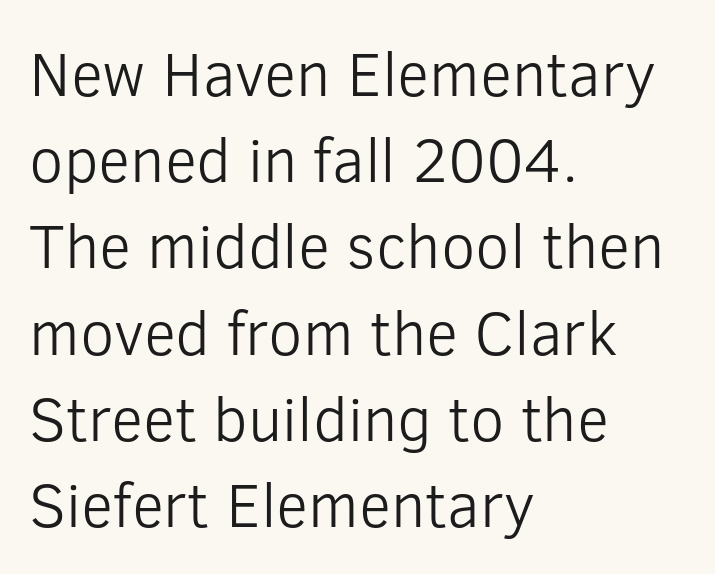
The image shows 62 px light sans-serif type, upright; set left-aligned, normal line spacing (1.39x), normal letter spacing, not underlined; low stroke contrast and a medium x-height.
